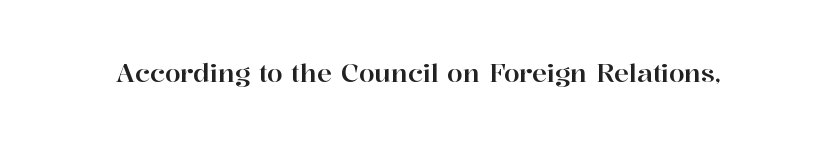
If you drew a line through each stem, it would be perfectly vertical. Characters follow at the spacing the type designer built in. The words here are not underlined.
